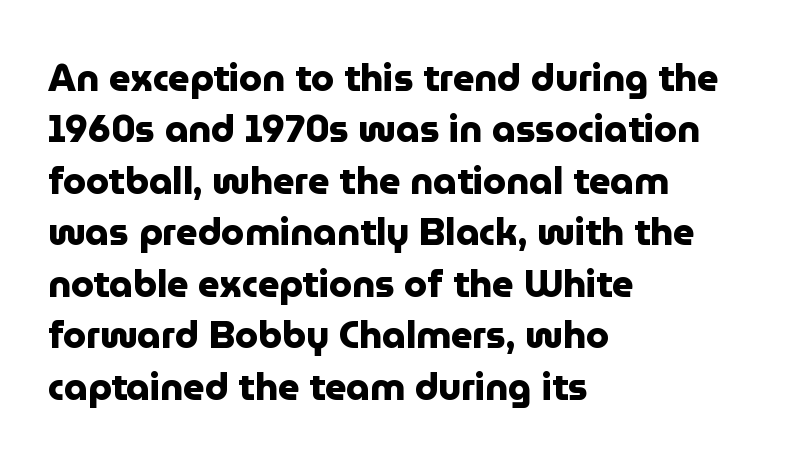
Spacing between characters is what you'd get straight out of the box. In terms of leading, this rendering sits right in the middle. Caption: multi-line text, flush left, ragged right. The type sits square on the baseline with zero lean.
